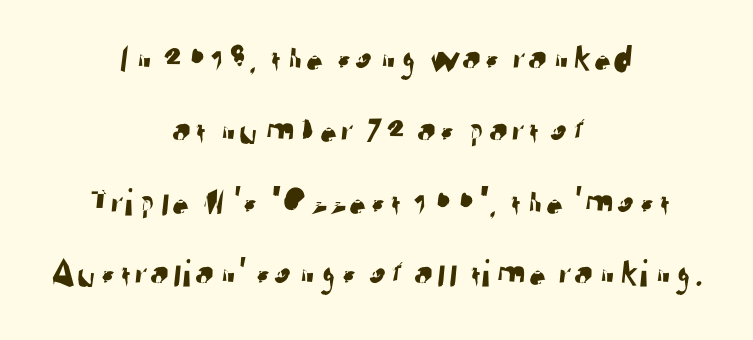
The image shows 39 px sans-serif type; set centered, line spacing 1.84x, normal letter spacing, not underlined; low stroke contrast and a medium x-height.
